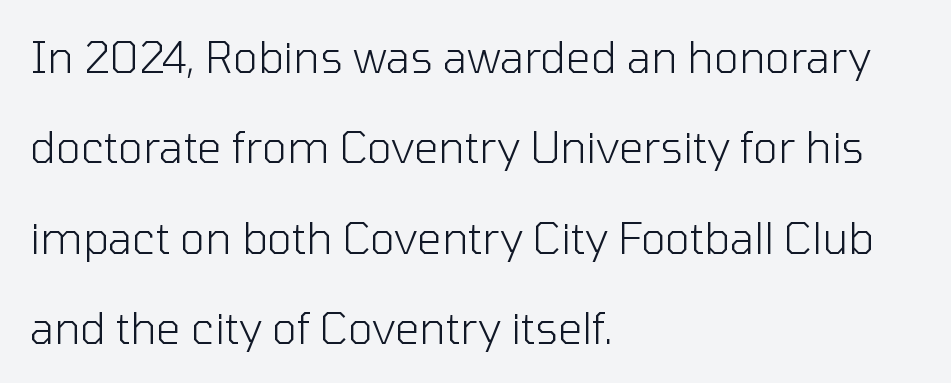
Q: Is the text bold? A: No.
Q: Is the text italic (slanted)? A: No, it is upright.
Q: Is the typeface a serif or a sans-serif typeface? A: Sans-serif.
Q: Is the text underlined? A: No.
Q: How is the paragraph aligned? A: Left-aligned.
Q: Is the spacing between letters normal or unusually wide? A: Normal.
Q: Is the spacing between lines tight, normal or loose? A: Loose.
Q: Width (condensed, normal, or wide)? A: Normal.
Q: Stroke contrast? A: Low.
Q: x-height? A: Medium.
Q: Monospaced? A: No.
